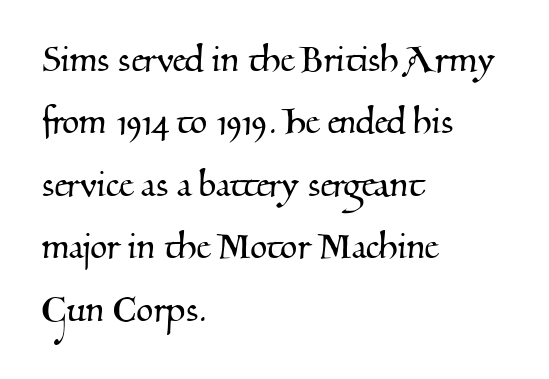
Q: Is the typeface a serif or a sans-serif typeface? A: Serif.
Q: Is the text underlined? A: No.
Q: How is the paragraph aligned? A: Left-aligned.
Q: Is the spacing between letters normal or unusually wide? A: Normal.
Q: Is the spacing between lines tight, normal or loose? A: Normal.
Q: Width (condensed, normal, or wide)? A: Normal.
Q: Stroke contrast? A: Medium.
Q: x-height? A: Small.
Q: Monospaced? A: No.
